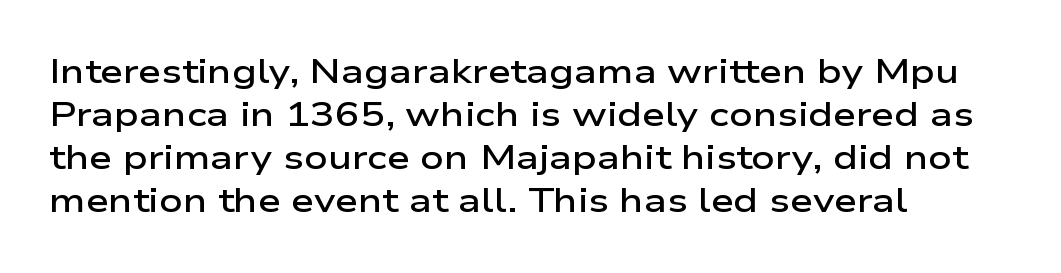
Q: Is the text bold? A: Semi-bold.
Q: Is the text italic (slanted)? A: No, it is upright.
Q: Is the typeface a serif or a sans-serif typeface? A: Sans-serif.
Q: Is the text underlined? A: No.
Q: How is the paragraph aligned? A: Left-aligned.
Q: Is the spacing between letters normal or unusually wide? A: Normal.
Q: Is the spacing between lines tight, normal or loose? A: Normal.
Q: Width (condensed, normal, or wide)? A: Wide.
Q: Stroke contrast? A: Low.
Q: x-height? A: Medium.
Q: Monospaced? A: No.
